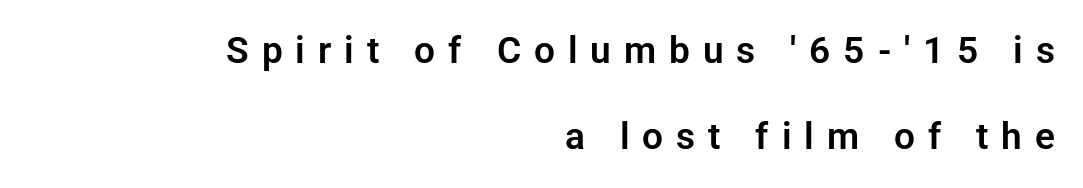
Is the letter spacing exaggerated? Yes — the characters are pushed far apart. The passage shown is not underscored anywhere. The rendering anchors every line to the right-hand side. Spacing verdict: proportional, widths tailored to each character.
